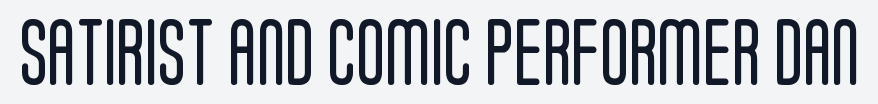
Unlike italic type, these characters show no tilt at all. Lines of text with bare space underneath. Spacing between characters is what you'd get straight out of the box. Summary of weight: not heavy and not bold.
